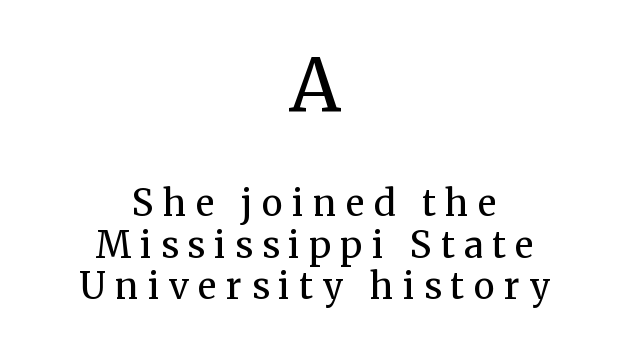
Q: Is the text bold? A: No.
Q: Is the text italic (slanted)? A: No, it is upright.
Q: Is the typeface a serif or a sans-serif typeface? A: Serif.
Q: Is the text underlined? A: No.
Q: How is the paragraph aligned? A: Centered.
Q: Is the spacing between letters normal or unusually wide? A: Unusually wide.
Q: Is the spacing between lines tight, normal or loose? A: Tight.
Q: Which block of text is set in a larger size, the first (top) or the second (bottom)? A: The first (top) one.
Q: Width (condensed, normal, or wide)? A: Normal.
Q: Stroke contrast? A: Medium.
Q: x-height? A: Medium.
Q: Monospaced? A: No.
